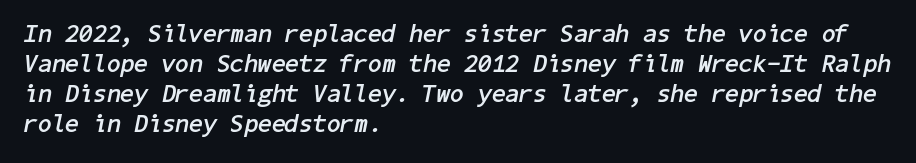
{"italic": "yes", "lean": "right", "slant_degrees": 11, "bold": "yes", "underline": "no", "align": "left", "line_spacing_ratio": 1.2, "letter_spacing": "normal", "letter_spacing_em": 0.0, "glyph_px": 25}
